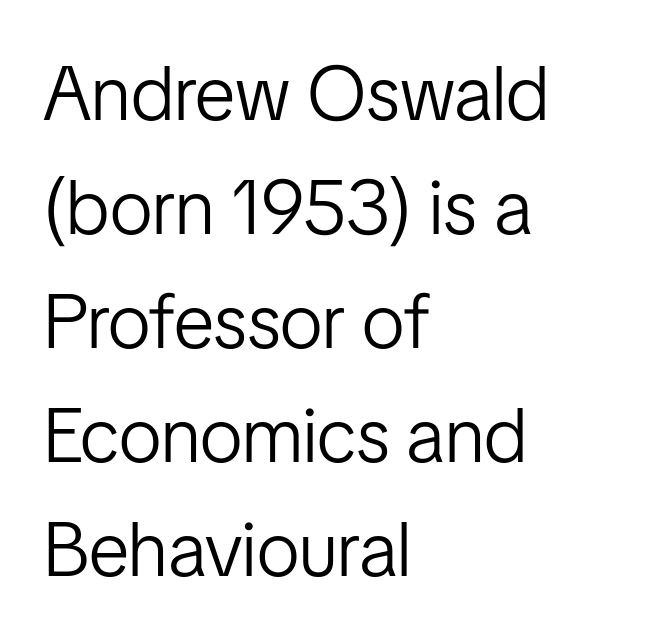
The image shows 77 px light, condensed sans-serif type, upright; set left-aligned, normal line spacing (1.48x), normal letter spacing, not underlined; low stroke contrast and a medium x-height.
